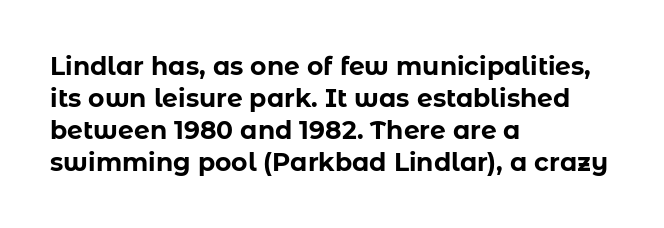
The image shows 25 px bold type, upright; set left-aligned, normal line spacing (1.28x), normal letter spacing, not underlined.
